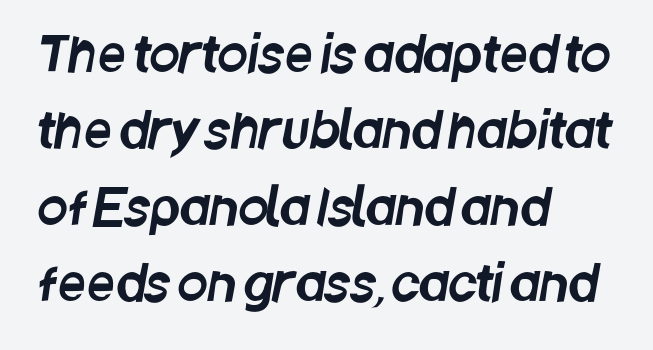
{"serif": "no", "width": "condensed", "stroke_contrast": "low", "x_height": "large", "monospaced": "no", "underline": "no", "align": "left", "line_spacing": "normal", "line_spacing_ratio": 1.56, "letter_spacing": "normal", "letter_spacing_em": 0.0, "glyph_px": 49}
